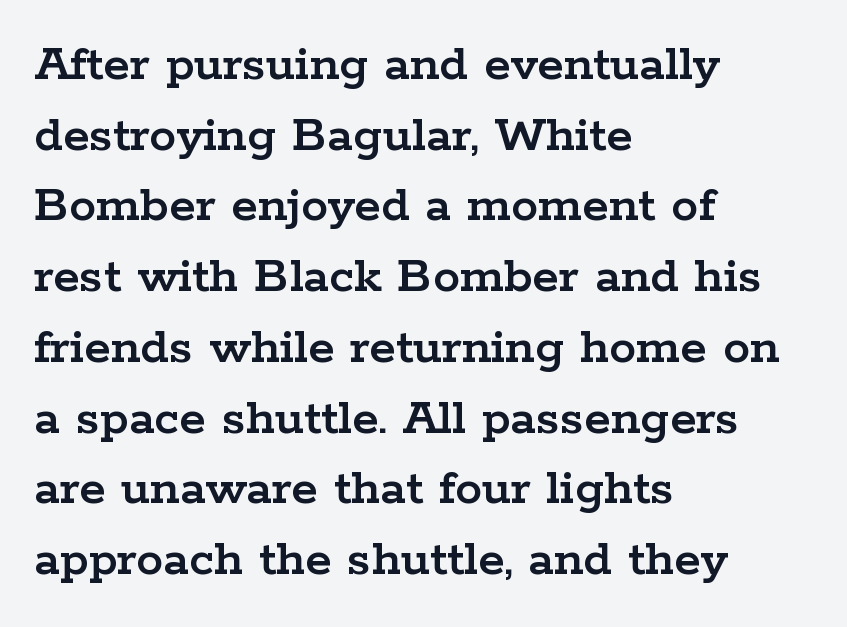
{"serif": "yes", "italic": "no", "width": "wide", "stroke_contrast": "low", "x_height": "medium", "monospaced": "no", "underline": "no", "align": "left", "line_spacing": "normal", "line_spacing_ratio": 1.31, "letter_spacing": "normal", "letter_spacing_em": 0.0, "glyph_px": 54}
